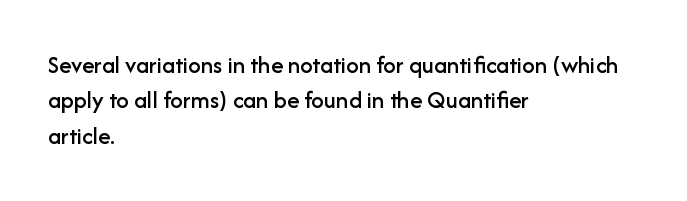
The line texture is even and compact thanks to regular tracking. Glance below the letters and you will spot only blank space. It's the straight-up-and-down kind of type. Each line starts at the same left margin while the right side varies. Reading down the column, the eye jumps a familiar distance to each next line.
